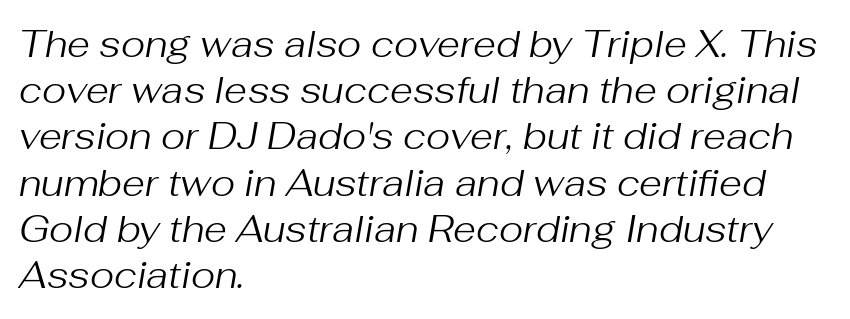
Quick note: interline space is typical. Casual observation: everything's shoved over to the left. The face used here has a pronounced slope to its letters. Underline: absent.
